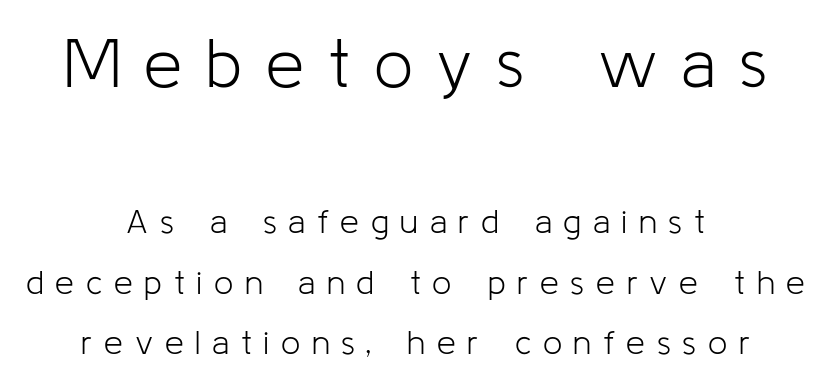
{"serif": "no", "italic": "no", "bold": "no", "weight": "light", "width": "normal", "stroke_contrast": "low", "x_height": "medium", "monospaced": "no", "underline": "no", "align": "center", "line_spacing_ratio": 1.79, "letter_spacing": "wide", "letter_spacing_em": 0.34, "larger_block": "first", "size_ratio": 2.03, "glyph_px": 69}
